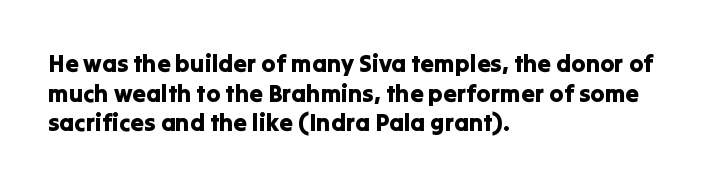
The image shows 24 px text type, upright; set left-aligned, line spacing 1.23x, normal letter spacing, not underlined.
